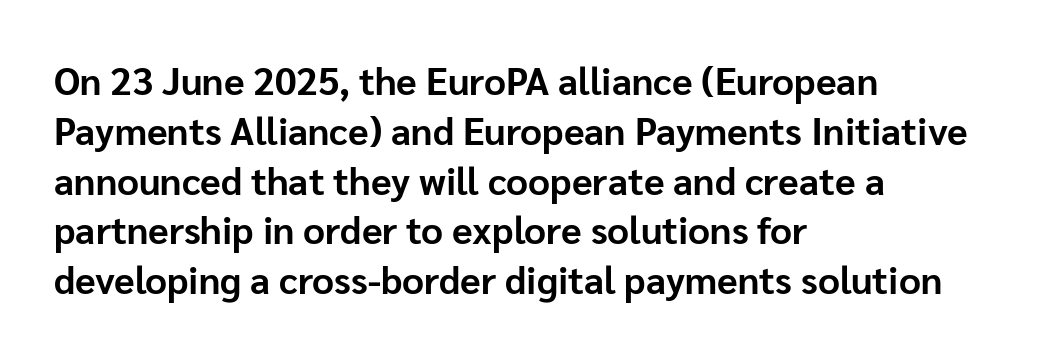
The image shows 38 px bold sans-serif type, upright; set left-aligned, normal line spacing (1.31x), normal letter spacing, not underlined; low stroke contrast and a medium x-height.
